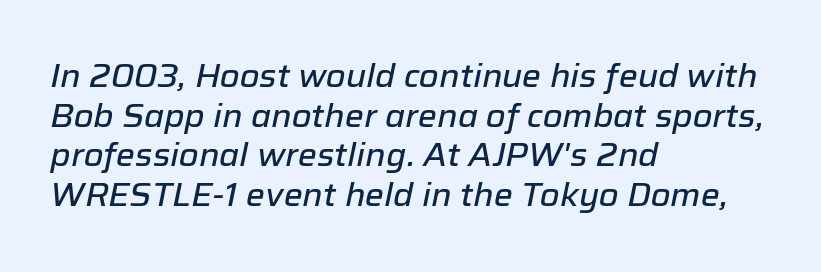
Q: Is the text italic (slanted)? A: Yes, it leans right by about 12 degrees.
Q: Is the text underlined? A: No.
Q: How is the paragraph aligned? A: Left-aligned.
Q: Is the spacing between letters normal or unusually wide? A: Normal.
Q: Width (condensed, normal, or wide)? A: Normal.
Q: Stroke contrast? A: Low.
Q: x-height? A: Medium.
Q: Monospaced? A: No.
